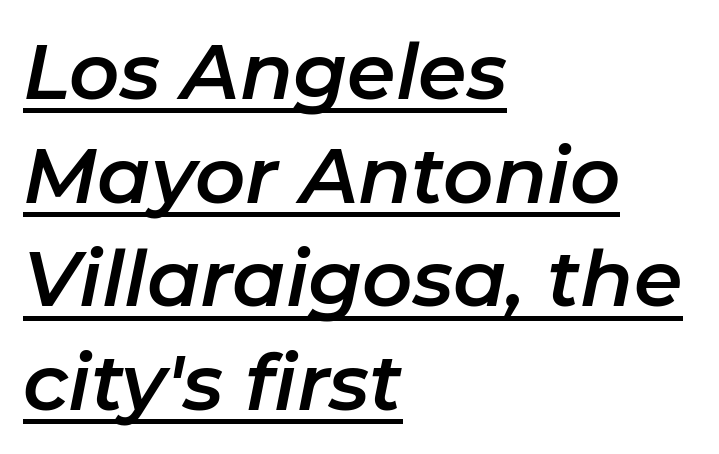
This sample has the flowing, uneven cadence of proportional lettering. This rendering leaves character spacing at its baseline value. A baseline rule has been typeset under these characters. Does the lettering tilt? It does — this is italic. In CSS terms this would be text-align: left.
